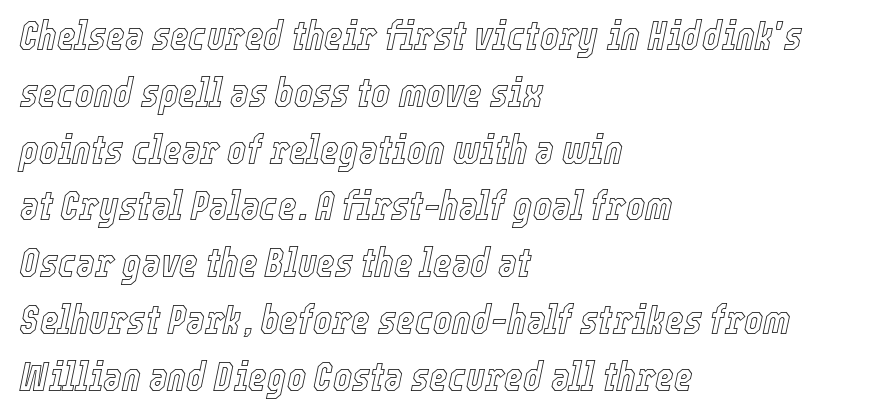
{"italic": "yes", "lean": "right", "slant_degrees": 12, "width": "condensed", "x_height": "medium", "monospaced": "no", "underline": "no", "align": "left", "line_spacing": "normal", "line_spacing_ratio": 1.42, "letter_spacing": "normal", "letter_spacing_em": 0.0, "glyph_px": 40}
